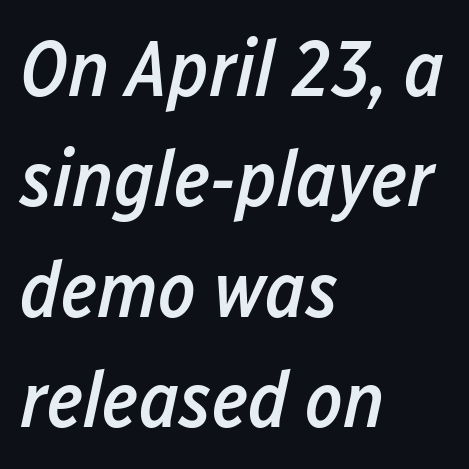
The image shows 80 px semibold, condensed type, italic (leaning right); set left-aligned, normal line spacing (1.38x), normal letter spacing, not underlined; low stroke contrast and a medium x-height.
